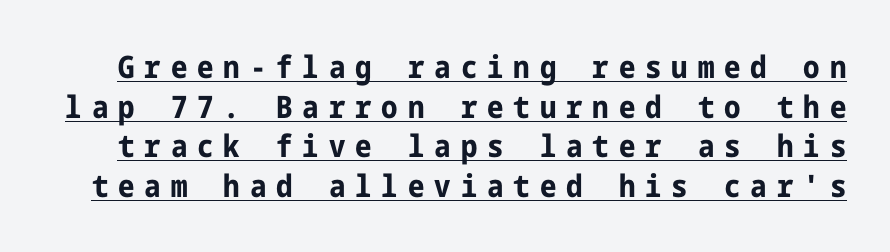
{"serif": "no", "italic": "no", "bold": "yes", "weight": "bold", "width": "condensed", "stroke_contrast": "low", "x_height": "medium", "underline": "yes", "line_spacing": "normal", "line_spacing_ratio": 1.28, "letter_spacing": "wide", "letter_spacing_em": 0.32, "glyph_px": 31}
